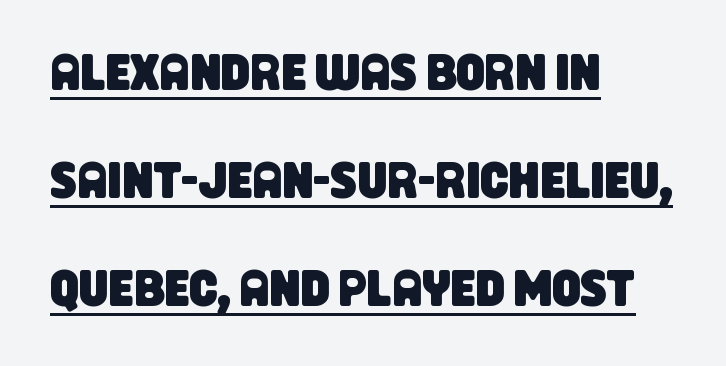
{"serif": "no", "width": "condensed", "stroke_contrast": "low", "x_height": "large", "monospaced": "no", "underline": "yes", "align": "left", "line_spacing": "loose", "line_spacing_ratio": 2.16, "letter_spacing": "normal", "letter_spacing_em": 0.0, "glyph_px": 50}
